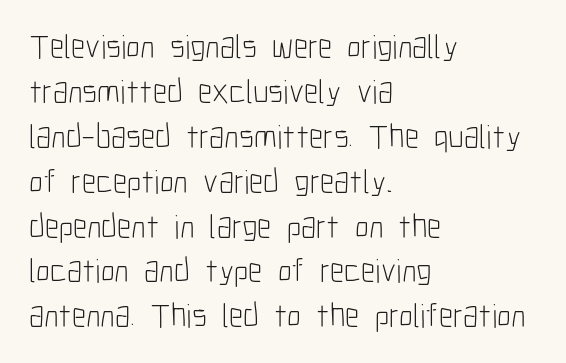
Q: Is the text bold? A: No.
Q: Is the text italic (slanted)? A: No, it is upright.
Q: Is the typeface a serif or a sans-serif typeface? A: Sans-serif.
Q: Is the text underlined? A: No.
Q: How is the paragraph aligned? A: Left-aligned.
Q: Is the spacing between letters normal or unusually wide? A: Normal.
Q: Is the spacing between lines tight, normal or loose? A: Normal.
Q: Width (condensed, normal, or wide)? A: Condensed.
Q: Stroke contrast? A: Low.
Q: x-height? A: Medium.
Q: Monospaced? A: No.
